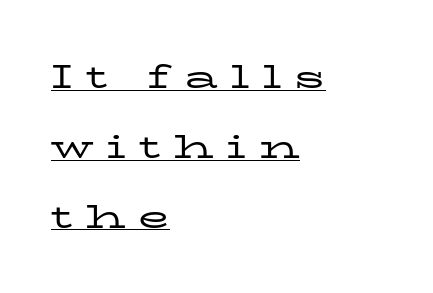
The image shows 32 px regular-weight, wide serif type, upright; set left-aligned, loose line spacing (2.18x), unusually wide letter spacing (+0.4 em), underlined; low stroke contrast and a medium x-height.
